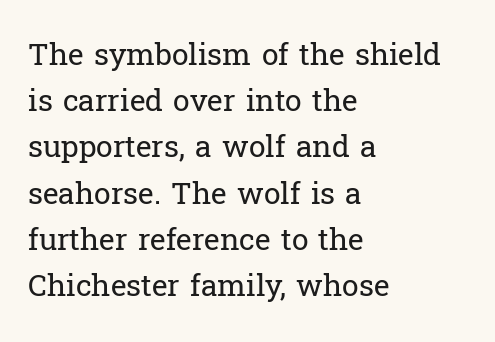
Reading down the column, the eye jumps a familiar distance to each next line. Vertical strokes here are truly vertical. Vertical stems look standard width or narrower in stroke. Notice how the passage keeps a crisp vertical edge on the left only. The letters carry serifs — small finishing strokes at the ends of their stems. Short note: letters normally spaced.
